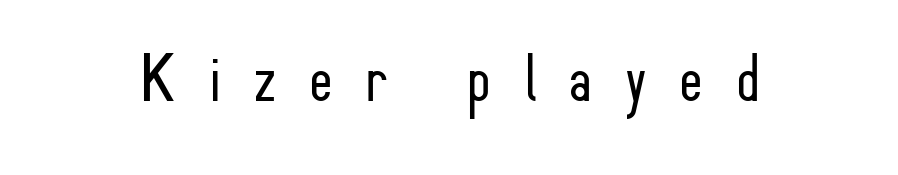
{"serif": "no", "italic": "no", "bold": "no", "weight": "light", "width": "condensed", "stroke_contrast": "low", "x_height": "small", "monospaced": "no", "underline": "no", "letter_spacing": "wide", "letter_spacing_em": 0.48, "glyph_px": 68}
